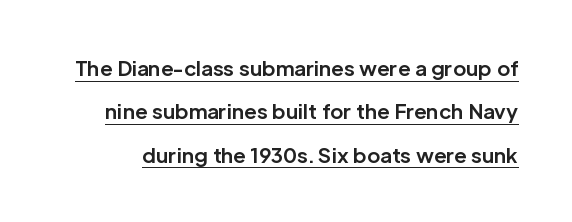
The image shows 20 px bold type, upright; set loose line spacing (2.17x), normal letter spacing, underlined.
